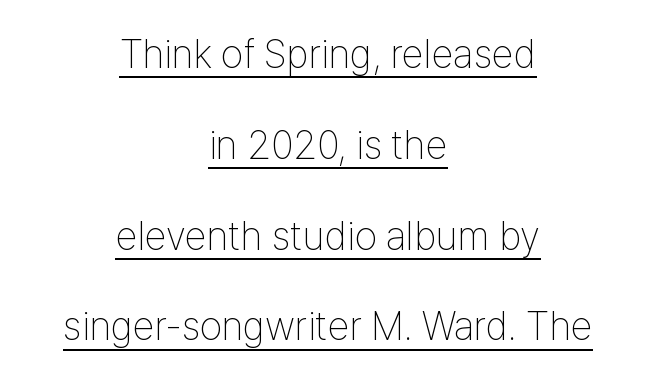
The axis of the letterforms is exactly vertical. The typesetting does not lean heavy: it is not bold. The typesetter chose a symmetrical, centered arrangement here. The horizontal fit of the characters is conventional and even.
